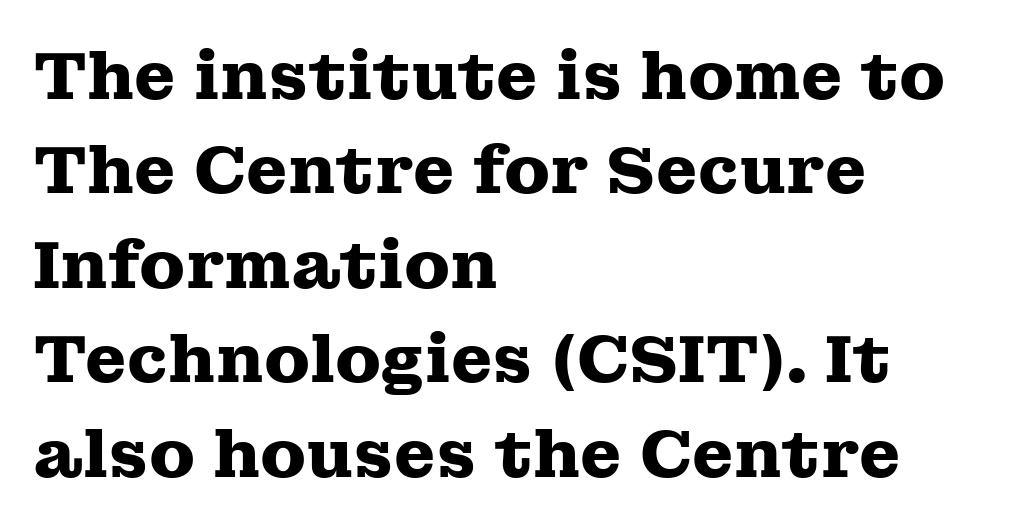
Q: Is the text bold? A: Yes.
Q: Is the text italic (slanted)? A: No, it is upright.
Q: Is the typeface a serif or a sans-serif typeface? A: Serif.
Q: Is the text underlined? A: No.
Q: How is the paragraph aligned? A: Left-aligned.
Q: Is the spacing between letters normal or unusually wide? A: Normal.
Q: Is the spacing between lines tight, normal or loose? A: Normal.
Q: Width (condensed, normal, or wide)? A: Wide.
Q: Stroke contrast? A: Medium.
Q: x-height? A: Medium.
Q: Monospaced? A: No.
